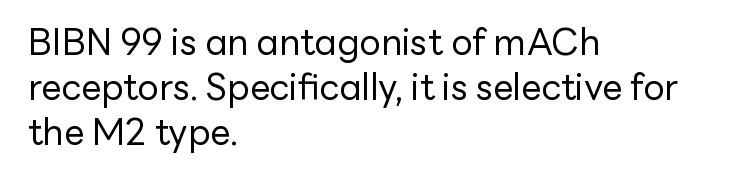
{"serif": "no", "italic": "no", "bold": "no", "weight": "regular", "width": "normal", "stroke_contrast": "low", "x_height": "medium", "monospaced": "no", "underline": "no", "align": "left", "line_spacing": "normal", "line_spacing_ratio": 1.25, "letter_spacing": "normal", "letter_spacing_em": 0.0, "glyph_px": 36}
